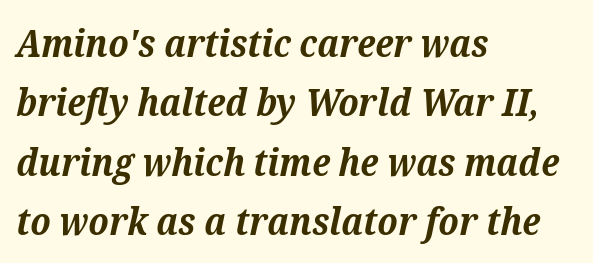
Q: Is the text bold? A: Yes.
Q: Is the text italic (slanted)? A: Yes, it leans right by about 12 degrees.
Q: Is the typeface a serif or a sans-serif typeface? A: Serif.
Q: Is the text underlined? A: No.
Q: How is the paragraph aligned? A: Left-aligned.
Q: Is the spacing between letters normal or unusually wide? A: Normal.
Q: Is the spacing between lines tight, normal or loose? A: Normal.
Q: Width (condensed, normal, or wide)? A: Normal.
Q: Stroke contrast? A: Medium.
Q: x-height? A: Medium.
Q: Monospaced? A: No.
